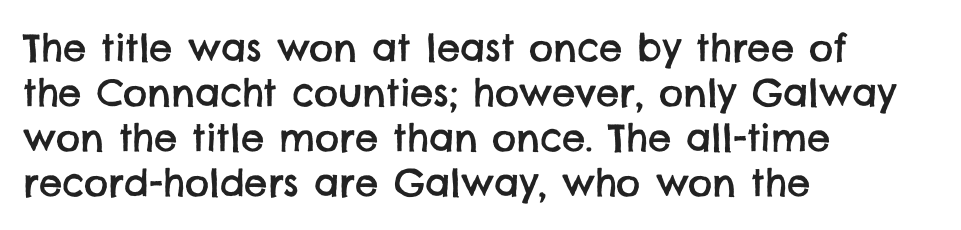
The image shows 37 px sans-serif type; set left-aligned, line spacing 1.22x, normal letter spacing, not underlined; low stroke contrast and a large x-height.
